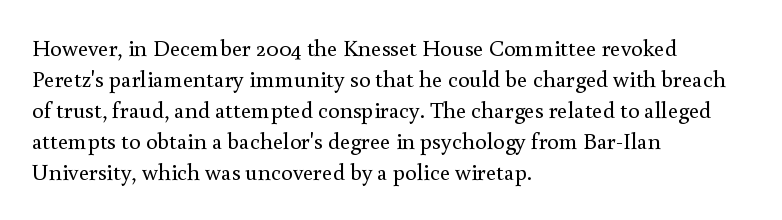
{"italic": "no", "bold": "no", "underline": "no", "align": "left", "line_spacing": "normal", "line_spacing_ratio": 1.35, "letter_spacing": "normal", "letter_spacing_em": 0.0, "glyph_px": 23}
